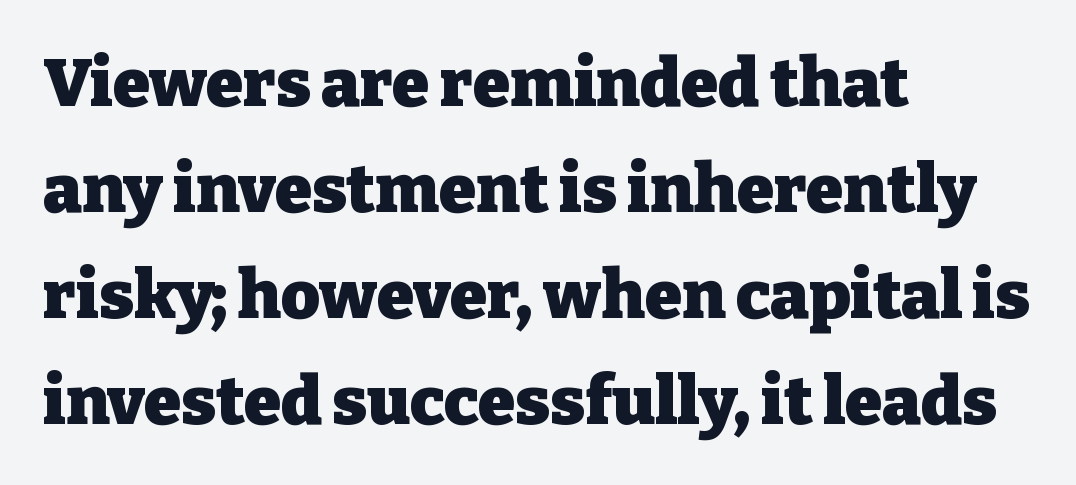
Q: Is the text bold? A: Yes.
Q: Is the text italic (slanted)? A: No, it is upright.
Q: Is the typeface a serif or a sans-serif typeface? A: Serif.
Q: Is the text underlined? A: No.
Q: How is the paragraph aligned? A: Left-aligned.
Q: Is the spacing between letters normal or unusually wide? A: Normal.
Q: Is the spacing between lines tight, normal or loose? A: Normal.
Q: Width (condensed, normal, or wide)? A: Normal.
Q: Stroke contrast? A: Low.
Q: x-height? A: Medium.
Q: Monospaced? A: No.
